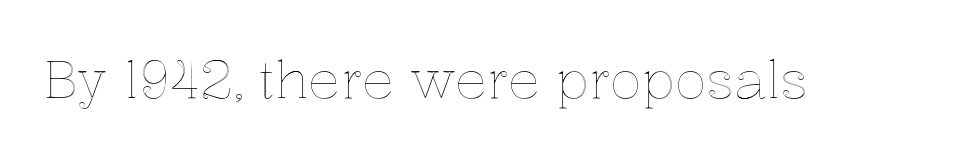
The image shows 53 px text type, upright; set normal letter spacing, not underlined; a medium x-height.
